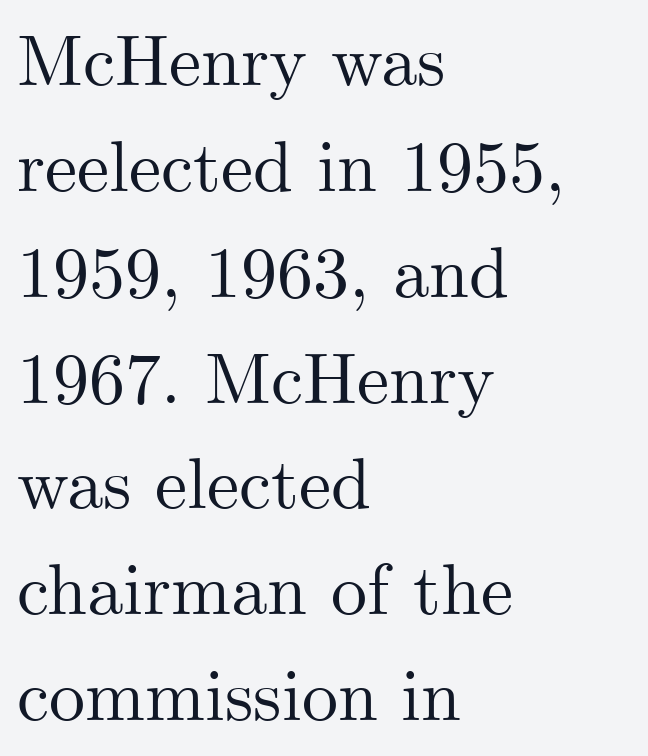
The image shows 72 px serif type, upright; set left-aligned, normal line spacing (1.47x), normal letter spacing, not underlined; medium stroke contrast and a small x-height.
